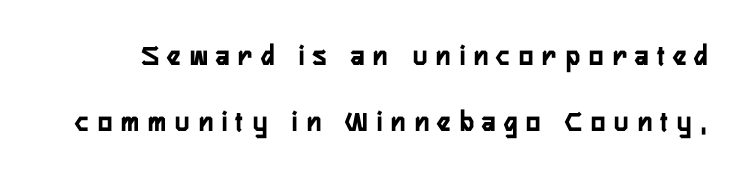
A roman cut, with each character standing at attention. Proportional: the letters do not fall into vertical columns. Type without underlining. Is this a sans? Yes — the strokes have no serifs.
